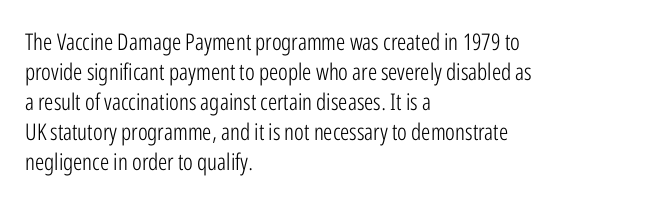
Q: Is the text bold? A: No.
Q: Is the text italic (slanted)? A: No, it is upright.
Q: Is the text underlined? A: No.
Q: How is the paragraph aligned? A: Left-aligned.
Q: Is the spacing between letters normal or unusually wide? A: Normal.
Q: Is the spacing between lines tight, normal or loose? A: Normal.
